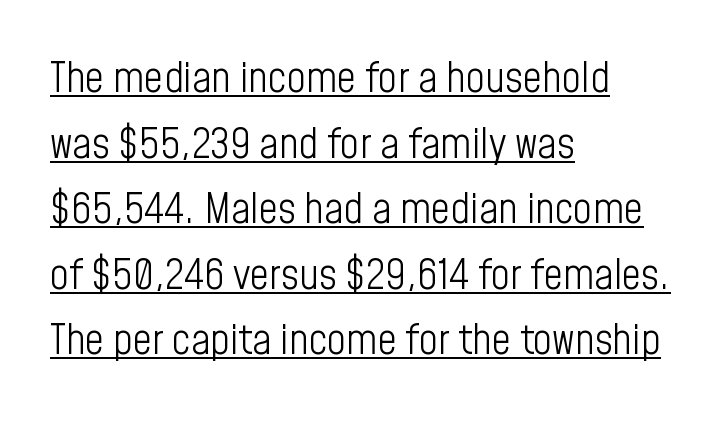
Ink coverage per letter is moderate at most. The sample's only ornament is a line tracing under the words. Honestly, the letter spacing is just normal — you wouldn't notice it. The face used here is proportionally spaced, like ordinary book or web type. Vertical strokes here are truly vertical. The rows are spaced the way most documents space them.
